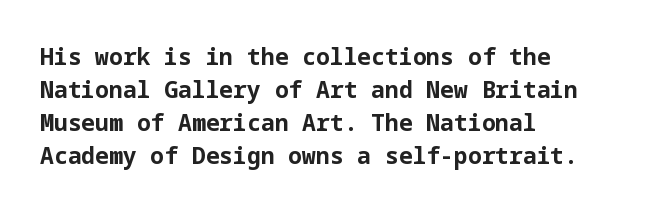
This sample keeps an unexceptional amount of space between lines. Strokes here are thick enough to call this a true bold. A student would call this left alignment; a typographer would say flush left, rag right. You can tell it's not italic because the verticals are truly vertical.
